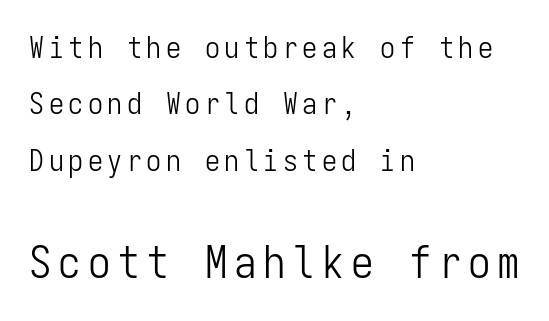
{"serif": "no", "italic": "no", "bold": "no", "weight": "light", "width": "condensed", "stroke_contrast": "low", "x_height": "medium", "monospaced": "yes", "underline": "no", "align": "left", "line_spacing_ratio": 1.88, "larger_block": "second", "size_ratio": 1.5, "glyph_px": 45}
